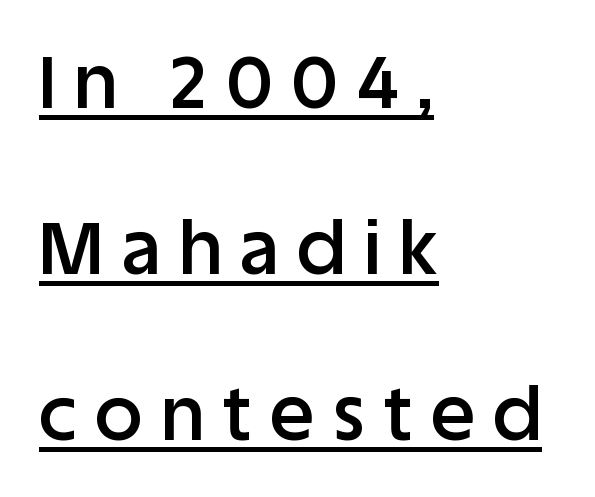
Underlined type. The space between consecutive lines is lavish. You could only call the tracking loose — the letters float apart. Does the copy run flush right? No — it runs flush left. This is the regular roman posture of the typeface. Stems and bowls a touch heavier than normal — semibold.
